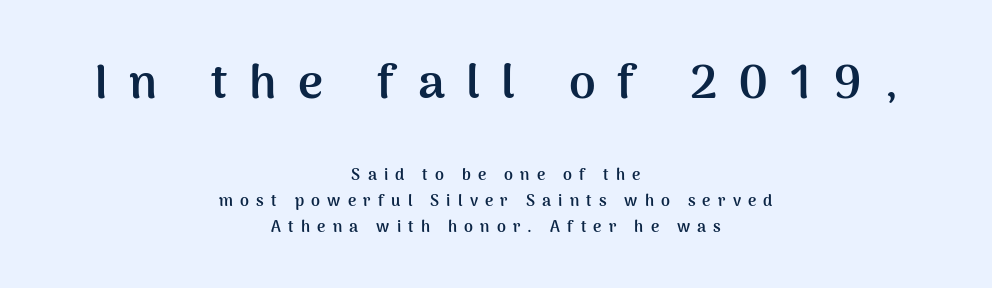
{"serif": "no", "italic": "no", "bold": "yes", "weight": "semibold", "width": "normal", "stroke_contrast": "medium", "x_height": "medium", "monospaced": "no", "underline": "no", "align": "center", "line_spacing": "normal", "line_spacing_ratio": 1.62, "letter_spacing": "wide", "letter_spacing_em": 0.45, "larger_block": "first", "size_ratio": 3.0, "glyph_px": 48}
